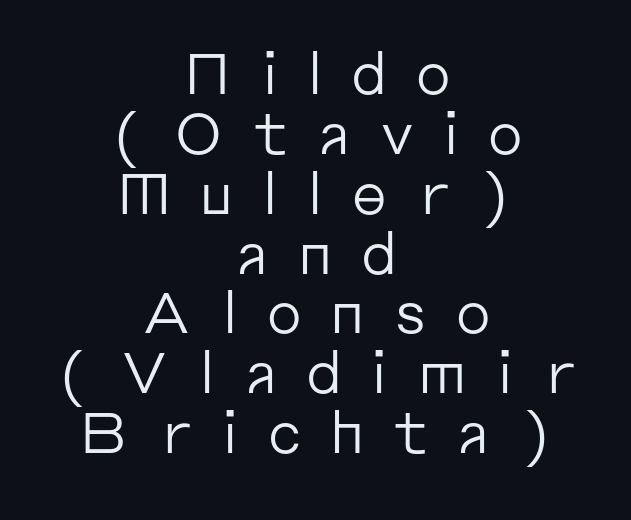
The image shows 57 px regular-weight sans-serif type, upright; set centered, tight line spacing (1.05x), unusually wide letter spacing (+0.47 em), not underlined; low stroke contrast and a medium x-height.
